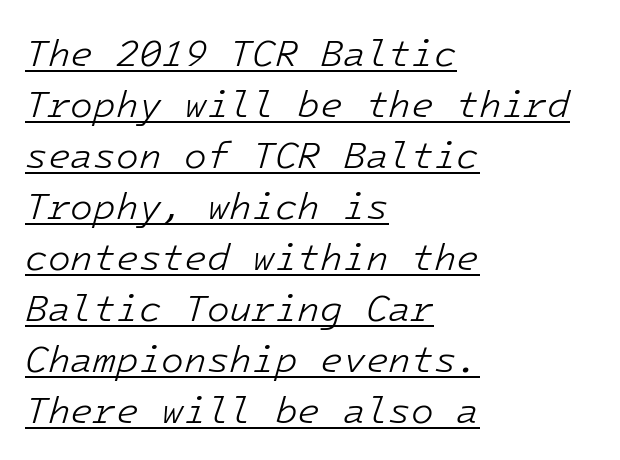
Left-aligned paragraph, ragged on the right. Compared with ordinary roman type, these characters are visibly tilted. Does extra space separate the letters? No, they use regular spacing. The typeface has the unassuming heft of standard copy or less.
